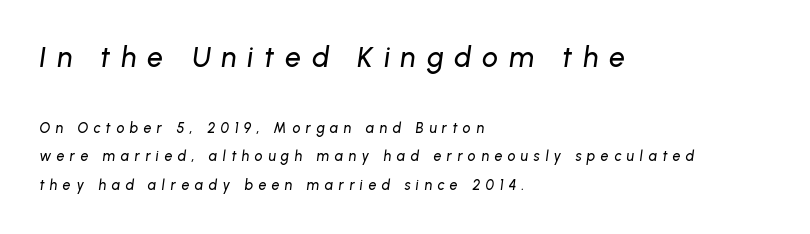
The image shows 28 px text type, italic (leaning right); set left-aligned, loose line spacing (2.02x), unusually wide letter spacing (+0.39 em), not underlined; the first (top) block is 2.0x larger; low stroke contrast and a medium x-height.
